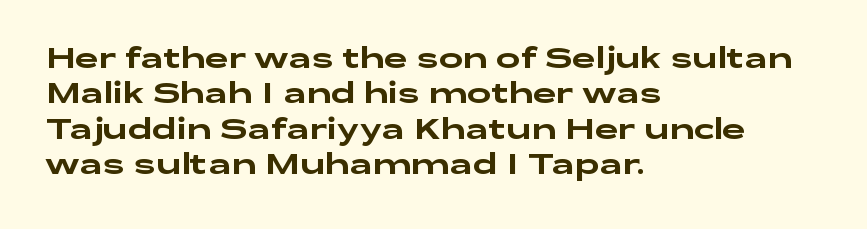
Vertical strokes here are truly vertical. The strip under each line holds only bare page. The letters advance in unequal steps, a hallmark of proportional type. Standard letterfit; no display-style spreading of the glyphs. In terms of letterform style, serifs are entirely absent. Teacher's note: observe the even left margin — that is flush-left alignment.
